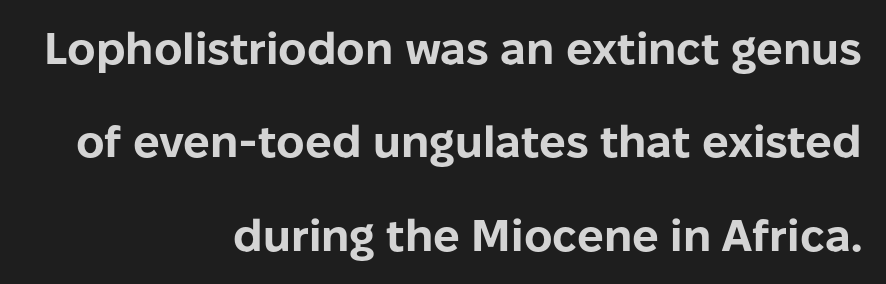
Q: Is the text bold? A: Yes.
Q: Is the text italic (slanted)? A: No, it is upright.
Q: Is the typeface a serif or a sans-serif typeface? A: Sans-serif.
Q: Is the text underlined? A: No.
Q: How is the paragraph aligned? A: Right-aligned.
Q: Is the spacing between letters normal or unusually wide? A: Normal.
Q: Is the spacing between lines tight, normal or loose? A: Loose.
Q: Width (condensed, normal, or wide)? A: Normal.
Q: Stroke contrast? A: Low.
Q: x-height? A: Medium.
Q: Monospaced? A: No.
